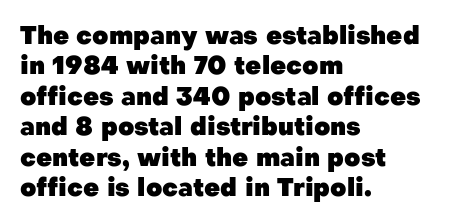
{"italic": "no", "bold": "yes", "underline": "no", "align": "left", "line_spacing_ratio": 1.22, "letter_spacing": "normal", "letter_spacing_em": 0.0, "glyph_px": 25}
